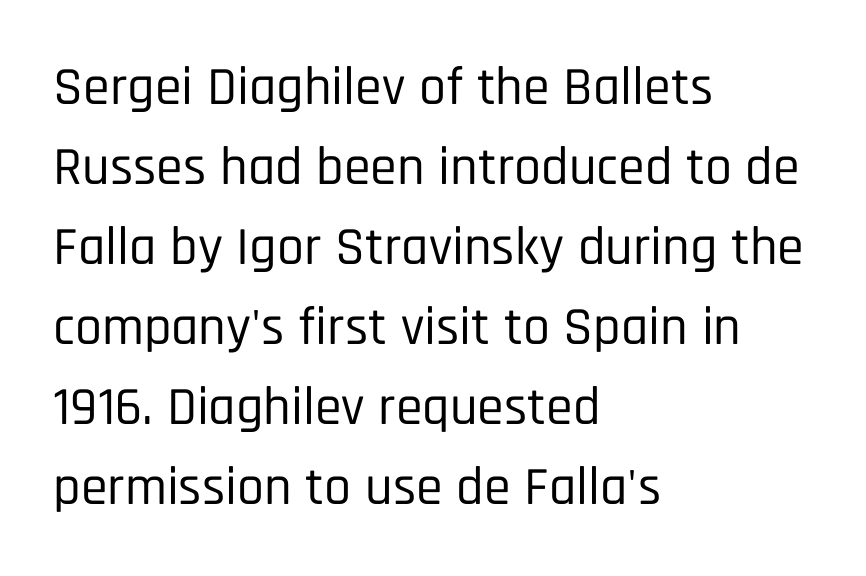
Q: Is the text italic (slanted)? A: No, it is upright.
Q: Is the typeface a serif or a sans-serif typeface? A: Sans-serif.
Q: Is the text underlined? A: No.
Q: How is the paragraph aligned? A: Left-aligned.
Q: Is the spacing between letters normal or unusually wide? A: Normal.
Q: Is the spacing between lines tight, normal or loose? A: Normal.
Q: Width (condensed, normal, or wide)? A: Condensed.
Q: Stroke contrast? A: Low.
Q: x-height? A: Large.
Q: Monospaced? A: No.
